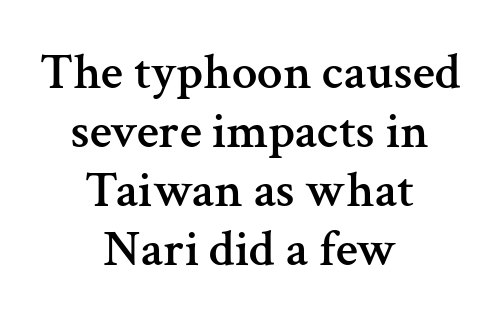
The image shows 51 px serif type, upright; set centered, line spacing 1.16x, normal letter spacing, not underlined; medium stroke contrast and a medium x-height.
